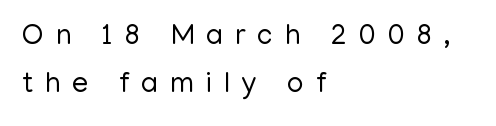
The image shows 29 px regular-weight sans-serif type, upright; set left-aligned, normal line spacing (1.66x), unusually wide letter spacing (+0.41 em), not underlined; low stroke contrast and a medium x-height.
